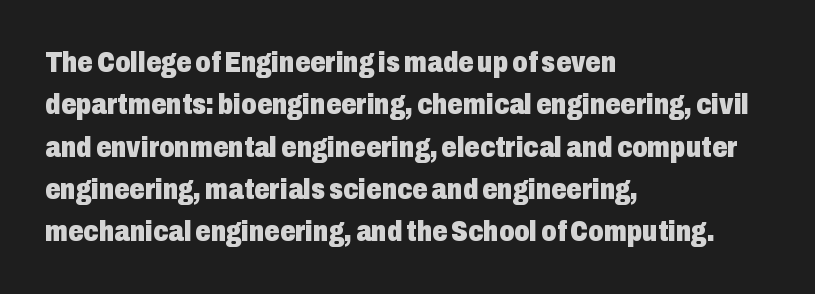
Every stem runs plumb, perpendicular to the baseline. Leftover space on each line is placed entirely after the last word. The letters are bold, with thick, heavy strokes. Glance below the letters and you will spot only blank space.
